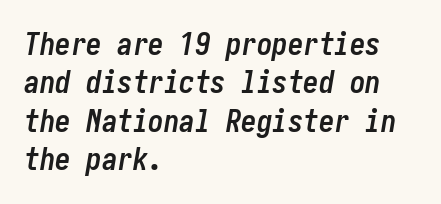
{"italic": "yes", "lean": "right", "slant_degrees": 10, "bold": "yes", "weight": "semibold", "width": "condensed", "stroke_contrast": "low", "x_height": "medium", "underline": "no", "align": "left", "line_spacing_ratio": 1.24, "letter_spacing": "normal", "letter_spacing_em": 0.0, "glyph_px": 31}
